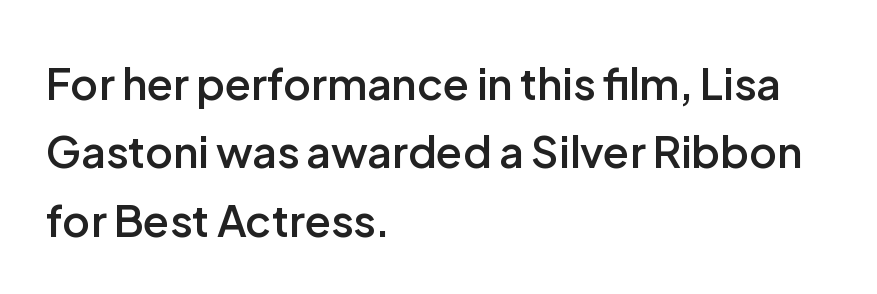
{"serif": "no", "italic": "no", "bold": "semi", "weight": "semibold", "width": "normal", "stroke_contrast": "low", "x_height": "medium", "monospaced": "no", "underline": "no", "align": "left", "line_spacing": "normal", "line_spacing_ratio": 1.59, "letter_spacing": "normal", "letter_spacing_em": 0.0, "glyph_px": 43}
